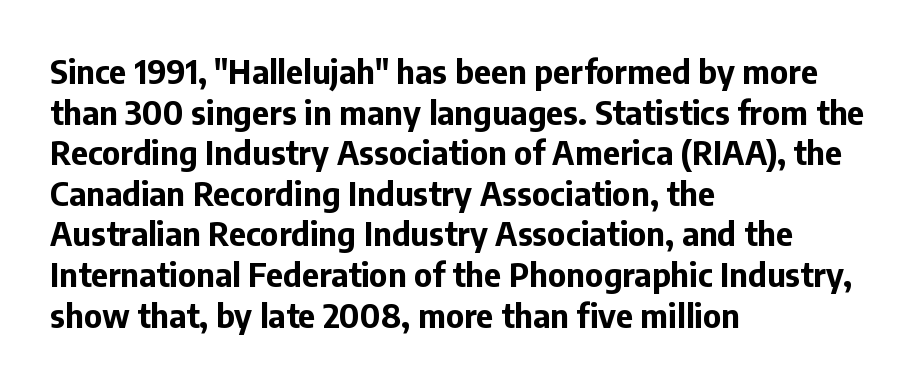
{"serif": "no", "italic": "no", "bold": "yes", "weight": "bold", "width": "normal", "stroke_contrast": "low", "x_height": "medium", "monospaced": "no", "underline": "no", "align": "left", "line_spacing_ratio": 1.23, "letter_spacing": "normal", "letter_spacing_em": 0.0, "glyph_px": 33}
